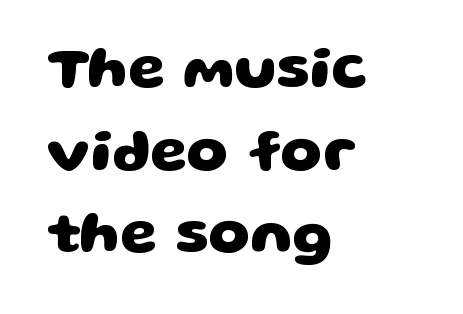
The strip under each line holds only bare page. All the whitespace from short lines collects on the right. Strokes here are thick enough to call this a true bold. What stands out about the letter spacing? Nothing — it is the standard amount. Proportional: the letters do not fall into vertical columns.
